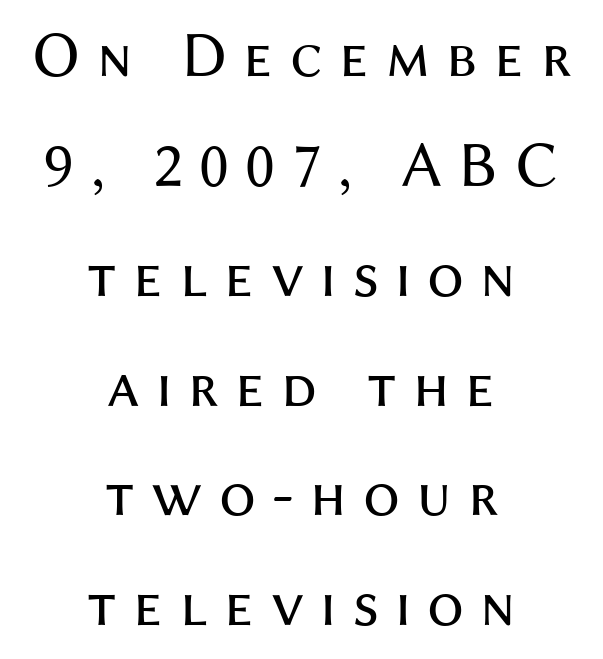
Q: Is the text bold? A: No.
Q: Is the text italic (slanted)? A: No, it is upright.
Q: Is the typeface a serif or a sans-serif typeface? A: Sans-serif.
Q: Is the text underlined? A: No.
Q: How is the paragraph aligned? A: Centered.
Q: Is the spacing between letters normal or unusually wide? A: Unusually wide.
Q: Is the spacing between lines tight, normal or loose? A: Normal.
Q: Width (condensed, normal, or wide)? A: Normal.
Q: Stroke contrast? A: Medium.
Q: x-height? A: Medium.
Q: Monospaced? A: No.
